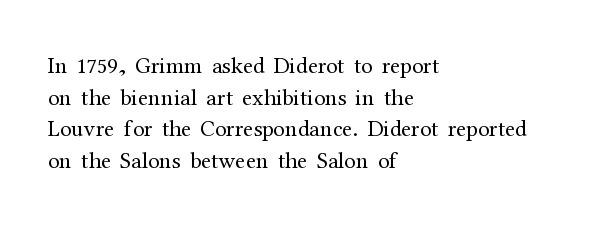
Q: Is the text bold? A: No.
Q: Is the text italic (slanted)? A: No, it is upright.
Q: Is the text underlined? A: No.
Q: How is the paragraph aligned? A: Left-aligned.
Q: Is the spacing between letters normal or unusually wide? A: Normal.
Q: Is the spacing between lines tight, normal or loose? A: Normal.
